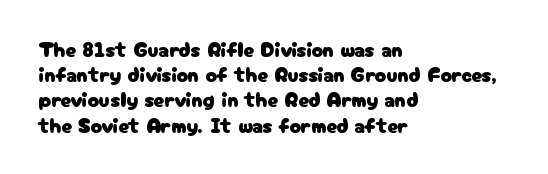
The image shows 21 px text type, upright; set left-aligned, line spacing 1.2x, normal letter spacing, not underlined.
